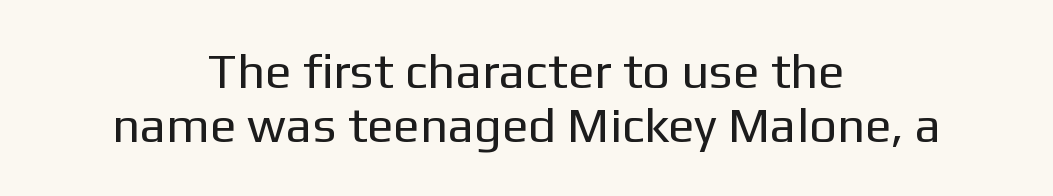
The image shows 49 px regular-weight sans-serif type, upright; set centered, tight line spacing (1.11x), normal letter spacing, not underlined; low stroke contrast and a medium x-height.
